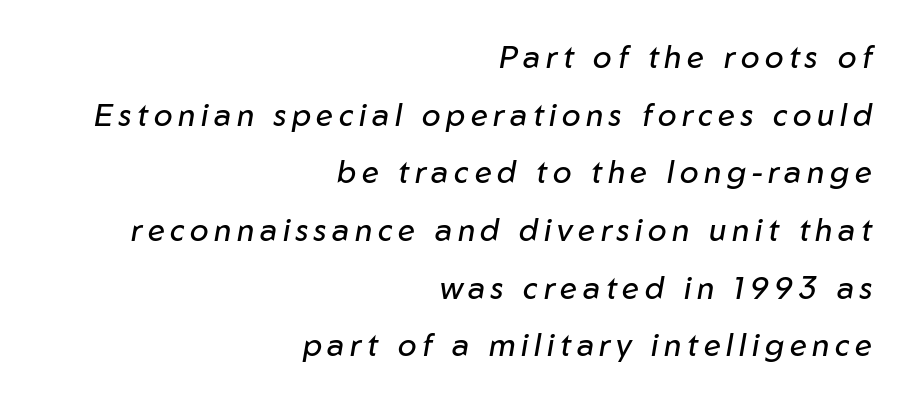
{"italic": "yes", "lean": "right", "slant_degrees": 10, "bold": "no", "weight": "regular", "width": "normal", "stroke_contrast": "low", "x_height": "medium", "monospaced": "no", "underline": "no", "align": "right", "line_spacing_ratio": 1.86, "glyph_px": 31}
